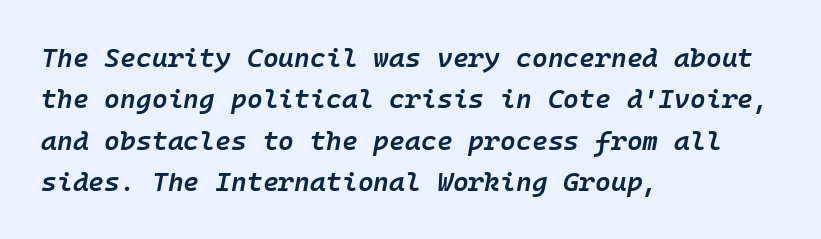
{"italic": "yes", "lean": "right", "slant_degrees": 10, "bold": "semi", "underline": "no", "align": "left", "line_spacing": "normal", "line_spacing_ratio": 1.53, "letter_spacing": "normal", "letter_spacing_em": 0.0, "glyph_px": 27}
